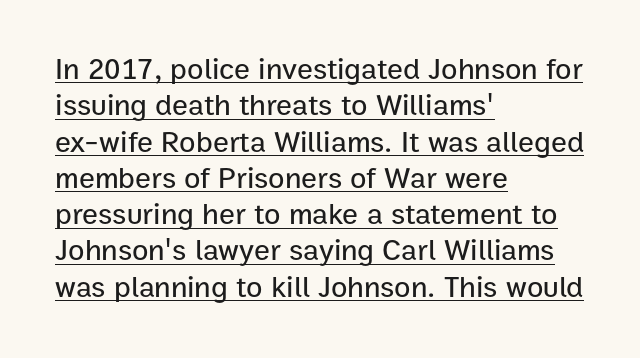
Q: Is the text italic (slanted)? A: No, it is upright.
Q: Is the typeface a serif or a sans-serif typeface? A: Sans-serif.
Q: Is the text underlined? A: Yes.
Q: How is the paragraph aligned? A: Left-aligned.
Q: Is the spacing between letters normal or unusually wide? A: Normal.
Q: Width (condensed, normal, or wide)? A: Normal.
Q: Stroke contrast? A: Low.
Q: x-height? A: Medium.
Q: Monospaced? A: No.
